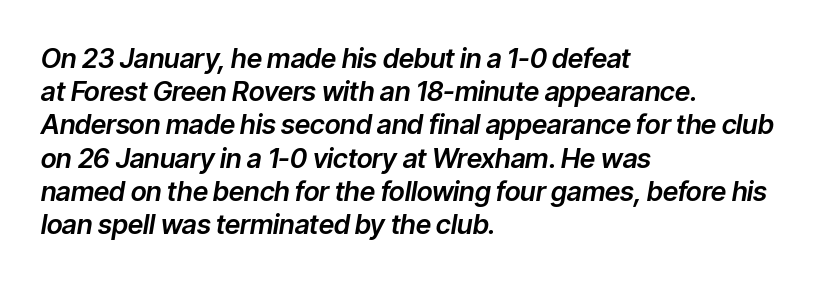
The image shows 27 px text type, italic (leaning right); set left-aligned, line spacing 1.23x, normal letter spacing, not underlined.
